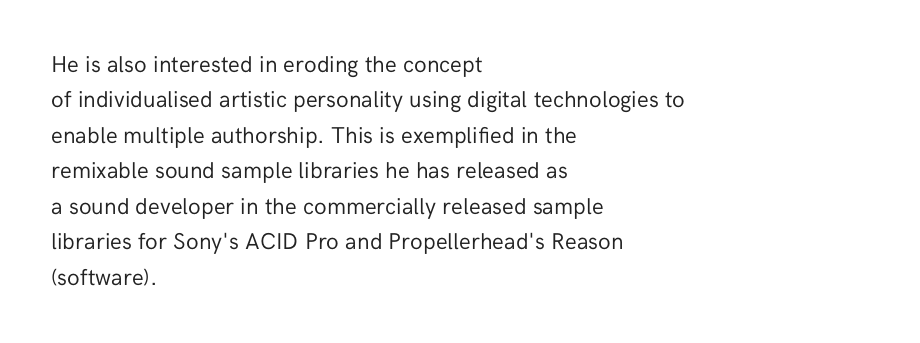
Q: Is the text bold? A: No.
Q: Is the text italic (slanted)? A: No, it is upright.
Q: Is the text underlined? A: No.
Q: How is the paragraph aligned? A: Left-aligned.
Q: Is the spacing between letters normal or unusually wide? A: Normal.
Q: Is the spacing between lines tight, normal or loose? A: Normal.
